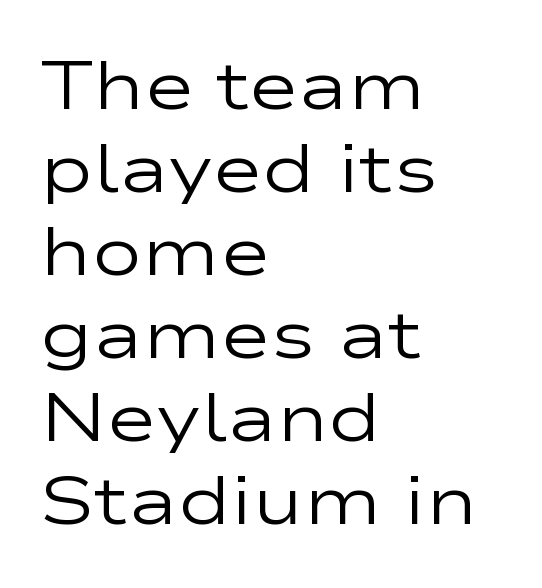
Q: Is the text bold? A: No.
Q: Is the text italic (slanted)? A: No, it is upright.
Q: Is the typeface a serif or a sans-serif typeface? A: Sans-serif.
Q: Is the text underlined? A: No.
Q: How is the paragraph aligned? A: Left-aligned.
Q: Is the spacing between letters normal or unusually wide? A: Normal.
Q: Width (condensed, normal, or wide)? A: Wide.
Q: Stroke contrast? A: Low.
Q: x-height? A: Medium.
Q: Monospaced? A: No.
